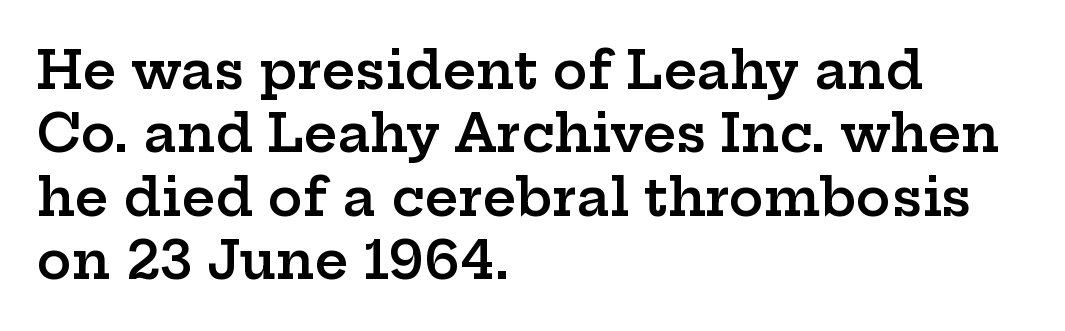
The horizontal fit of the characters is conventional and even. Little horizontal feet cap the strokes, marking this as serif type. Compared with a centered layout, this one pins lines to the left instead. Letters rest on an invisible, unmarked baseline. This is the regular roman posture of the typeface. Is this a fixed-width face? No — the glyphs have proportional, varying widths.
